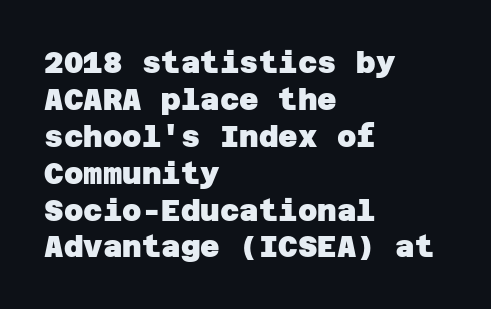
{"serif": "no", "bold": "yes", "weight": "heavy", "width": "normal", "stroke_contrast": "low", "x_height": "large", "underline": "no", "align": "left", "line_spacing_ratio": 1.23, "letter_spacing": "normal", "letter_spacing_em": 0.0, "glyph_px": 30}
